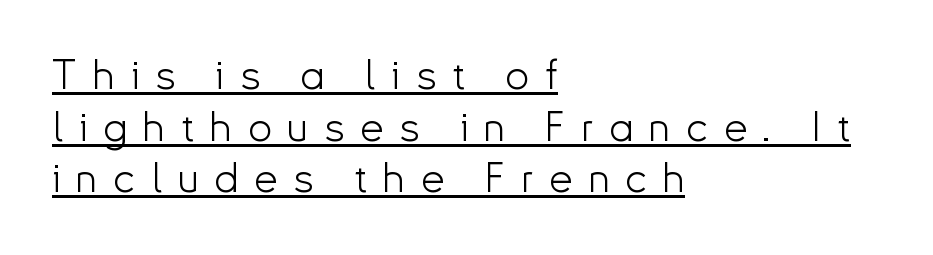
The image shows 42 px light sans-serif type, upright; set left-aligned, line spacing 1.23x, unusually wide letter spacing (+0.38 em), underlined; low stroke contrast and a small x-height.
